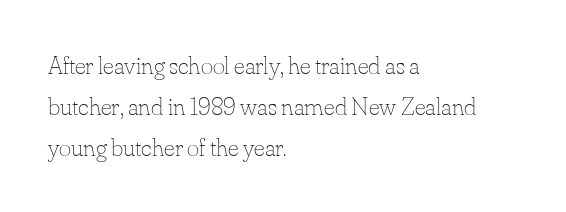
{"italic": "no", "bold": "no", "underline": "no", "align": "left", "line_spacing": "normal", "line_spacing_ratio": 1.58, "letter_spacing": "normal", "letter_spacing_em": 0.0, "glyph_px": 26}
